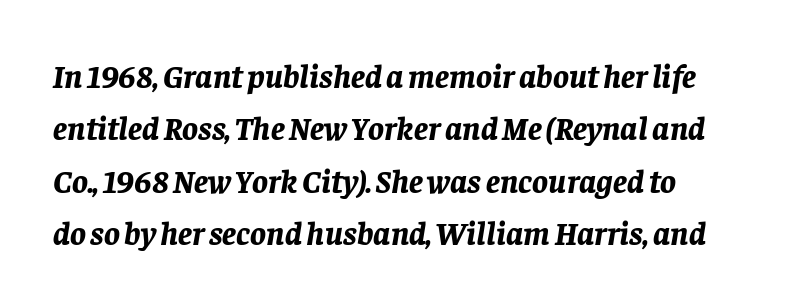
The image shows 33 px bold type, italic (leaning right); set normal line spacing (1.59x), normal letter spacing, not underlined; low stroke contrast and a large x-height.
